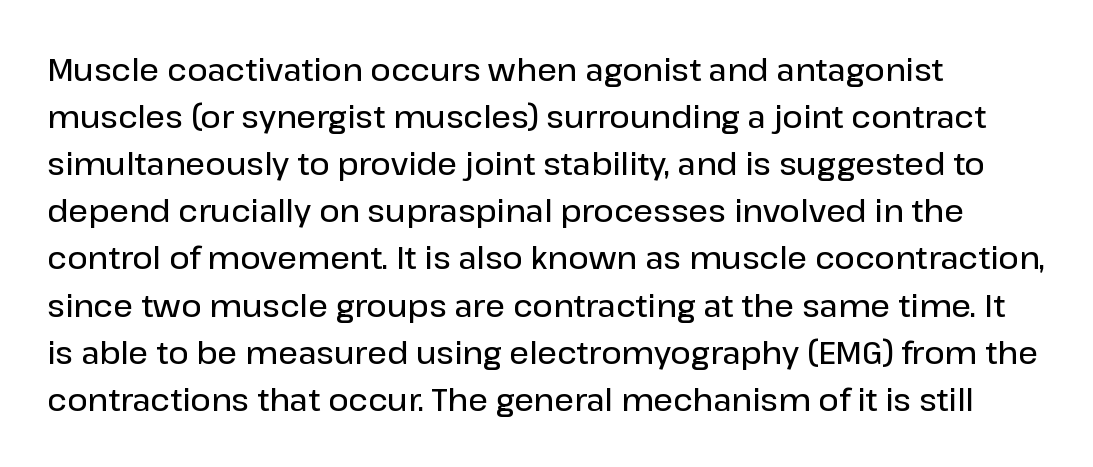
{"serif": "no", "italic": "no", "bold": "semi", "weight": "semibold", "width": "normal", "stroke_contrast": "low", "x_height": "medium", "monospaced": "no", "underline": "no", "align": "left", "line_spacing": "normal", "line_spacing_ratio": 1.52, "letter_spacing": "normal", "letter_spacing_em": 0.0, "glyph_px": 31}
